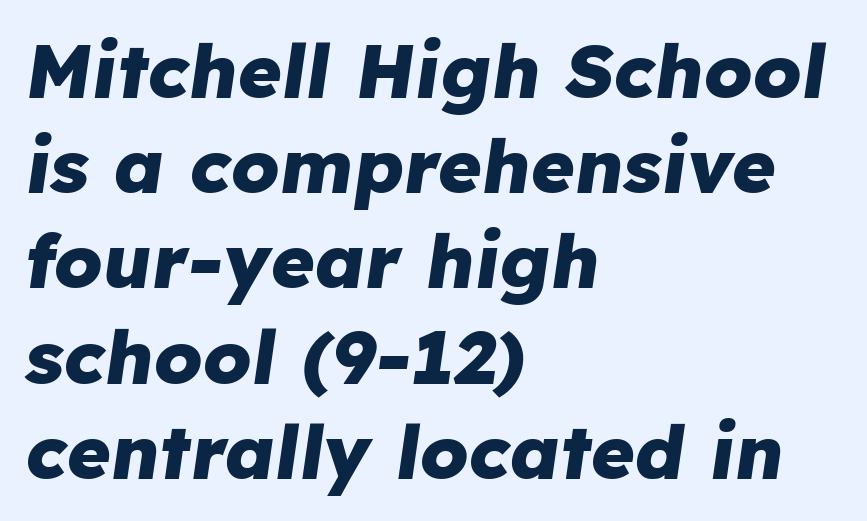
Q: Is the text bold? A: Yes.
Q: Is the text italic (slanted)? A: Yes, it leans right by about 8 degrees.
Q: Is the text underlined? A: No.
Q: How is the paragraph aligned? A: Left-aligned.
Q: Is the spacing between letters normal or unusually wide? A: Normal.
Q: Is the spacing between lines tight, normal or loose? A: Normal.
Q: Width (condensed, normal, or wide)? A: Normal.
Q: Stroke contrast? A: Low.
Q: x-height? A: Medium.
Q: Monospaced? A: No.
